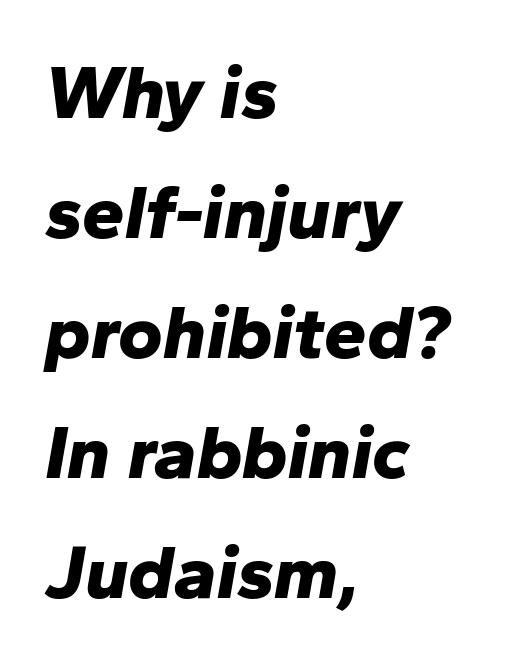
Q: Is the text bold? A: Yes.
Q: Is the text italic (slanted)? A: Yes, it leans right by about 10 degrees.
Q: Is the text underlined? A: No.
Q: How is the paragraph aligned? A: Left-aligned.
Q: Is the spacing between letters normal or unusually wide? A: Normal.
Q: Is the spacing between lines tight, normal or loose? A: Normal.
Q: Width (condensed, normal, or wide)? A: Normal.
Q: Stroke contrast? A: Low.
Q: x-height? A: Medium.
Q: Monospaced? A: No.
